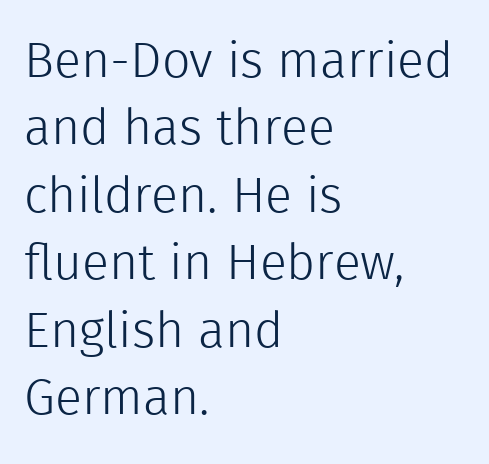
Horizontal alignment here is leftward, the default for most running prose. No extra tracking has been applied to these lines. The strokes are not fattened; the text isn't bold. Students, observe: this is what conventionally led text looks like.
